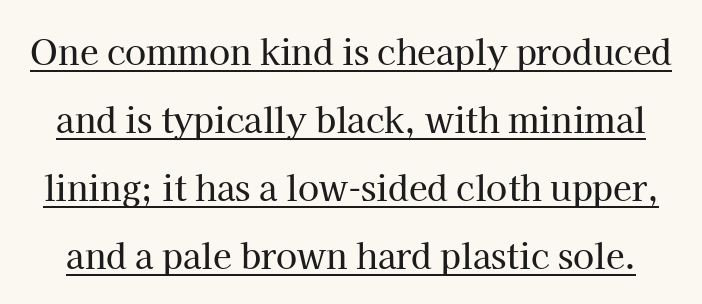
{"serif": "yes", "italic": "no", "width": "normal", "stroke_contrast": "high", "x_height": "medium", "monospaced": "no", "underline": "yes", "line_spacing": "loose", "line_spacing_ratio": 2.0, "letter_spacing": "normal", "letter_spacing_em": 0.0, "glyph_px": 34}
